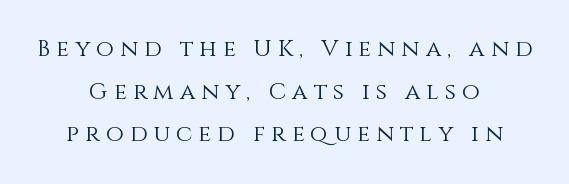
{"italic": "no", "bold": "no", "underline": "no", "align": "center", "line_spacing_ratio": 1.85, "letter_spacing": "wide", "letter_spacing_em": 0.27, "glyph_px": 23}
